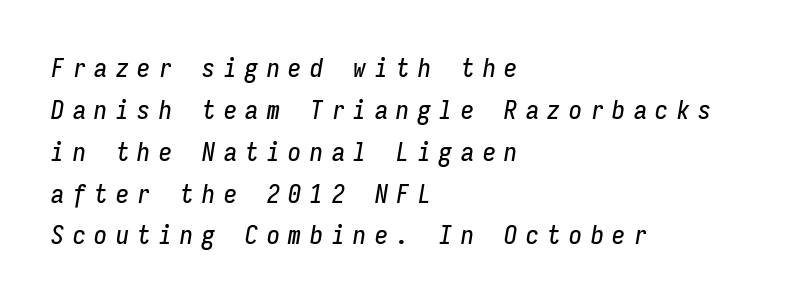
Q: Is the text italic (slanted)? A: Yes, it leans right by about 9 degrees.
Q: Is the text underlined? A: No.
Q: How is the paragraph aligned? A: Left-aligned.
Q: Is the spacing between letters normal or unusually wide? A: Unusually wide.
Q: Is the spacing between lines tight, normal or loose? A: Normal.
